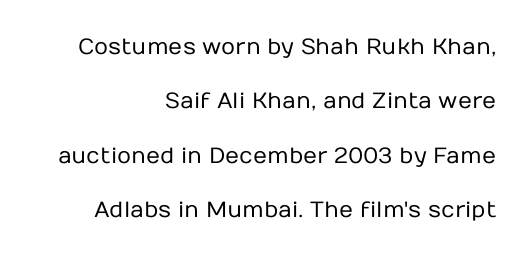
{"italic": "no", "bold": "no", "underline": "no", "align": "right", "line_spacing": "loose", "line_spacing_ratio": 2.47, "letter_spacing": "normal", "letter_spacing_em": 0.0, "glyph_px": 22}
